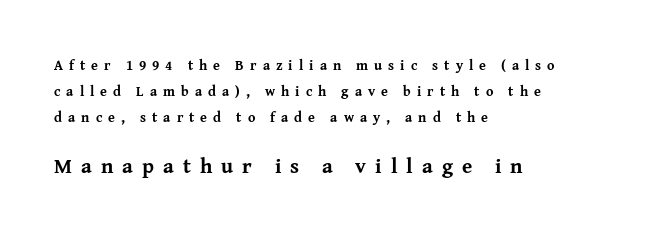
The emphasis by scale lands on block number two, below. When letters stand straight like this, we call the style roman or upright. Each row of text sits above clean, open space. The typesetter chose a ragged-right arrangement here. Look at the stroke-to-counter ratio: heavy, a bold.
